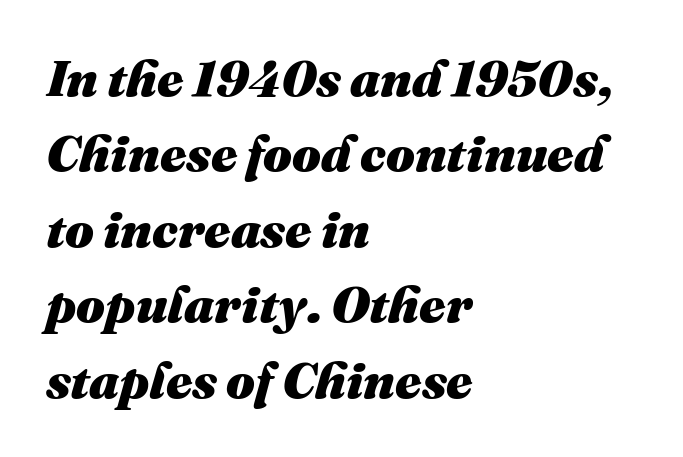
Q: Is the text bold? A: Yes.
Q: Is the text italic (slanted)? A: Yes, it leans right by about 16 degrees.
Q: Is the text underlined? A: No.
Q: How is the paragraph aligned? A: Left-aligned.
Q: Is the spacing between letters normal or unusually wide? A: Normal.
Q: Is the spacing between lines tight, normal or loose? A: Normal.
Q: Width (condensed, normal, or wide)? A: Normal.
Q: Stroke contrast? A: Medium.
Q: x-height? A: Medium.
Q: Monospaced? A: No.
